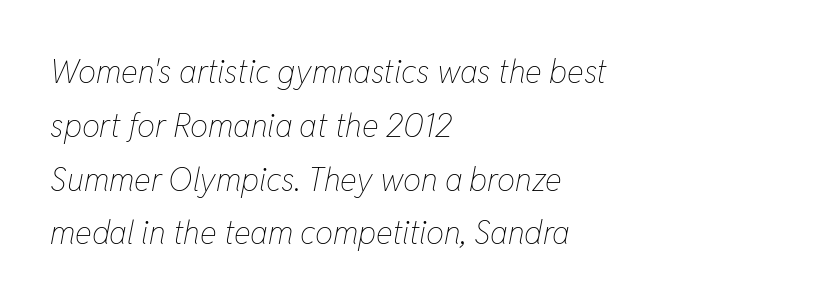
{"italic": "yes", "lean": "right", "slant_degrees": 11, "bold": "no", "weight": "thin", "width": "condensed", "stroke_contrast": "low", "x_height": "medium", "monospaced": "no", "underline": "no", "align": "left", "line_spacing": "normal", "line_spacing_ratio": 1.68, "letter_spacing": "normal", "letter_spacing_em": 0.0, "glyph_px": 32}
